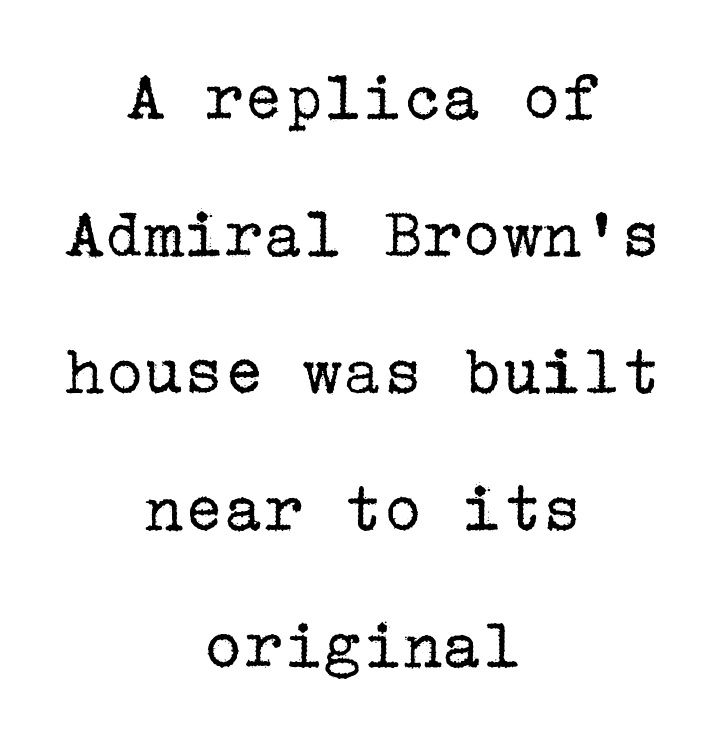
{"serif": "yes", "italic": "no", "bold": "no", "weight": "regular", "width": "normal", "stroke_contrast": "low", "x_height": "medium", "underline": "no", "align": "center", "line_spacing_ratio": 1.85, "letter_spacing": "normal", "letter_spacing_em": 0.0, "glyph_px": 74}
